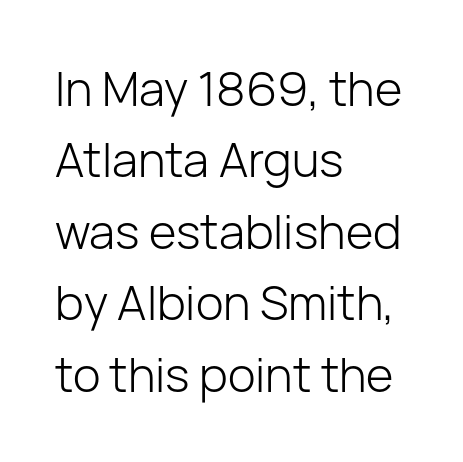
Line spacing here is normal. Spacing between characters is what you'd get straight out of the box. The passage shown is typeset with a sans-serif family. The strokes are not fattened; the text isn't bold.
